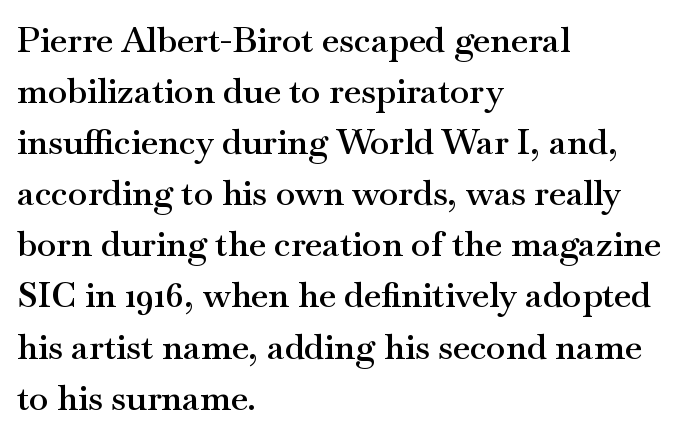
All the whitespace from short lines collects on the right. Is this a fixed-width face? No — the glyphs have proportional, varying widths. Yep, those are serifs on the letters. How heavy is the stroke? Medium-heavy — a semibold, shy of bold. The letters stand upright; this is a roman face. One glance says typical: line gaps are just what's usual.
